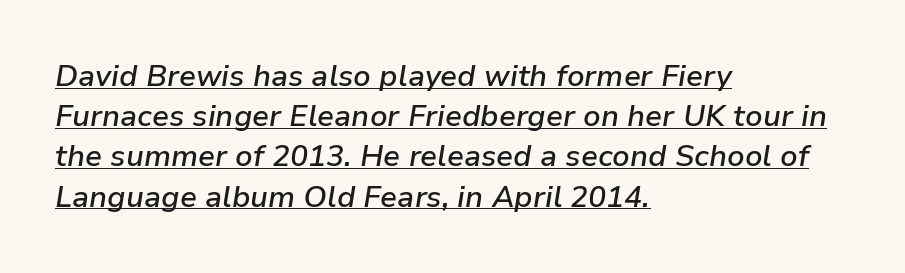
This sample has the flowing, uneven cadence of proportional lettering. The passage is arranged the way most books set body copy — flush left. The rendered words wear a rule along their underside. Students, note that the glyphs here touch the page at normal intervals. Regular leading. Compared with an ordinary text face, these strokes are moderately heavier — a semibold.
